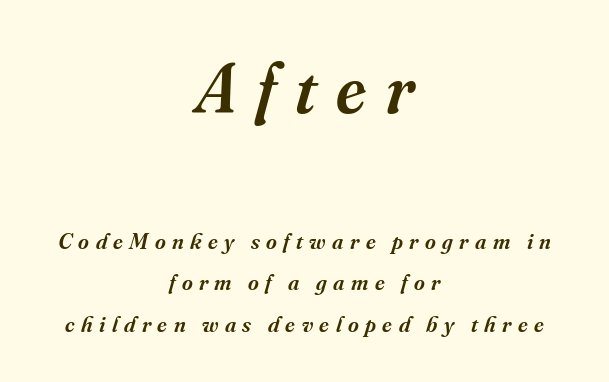
The image shows 70 px semibold serif type, italic (leaning right); set centered, line spacing 1.8x, unusually wide letter spacing (+0.28 em), not underlined; the first (top) block is 3.04x larger; medium stroke contrast and a small x-height.
